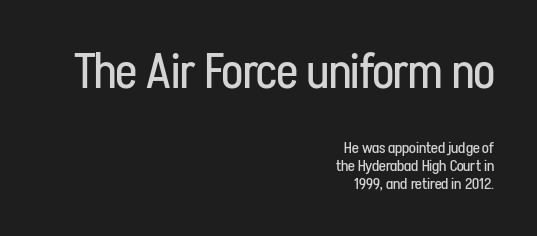
{"serif": "no", "italic": "no", "bold": "no", "weight": "regular", "width": "condensed", "stroke_contrast": "low", "x_height": "medium", "monospaced": "no", "underline": "no", "align": "right", "line_spacing": "tight", "line_spacing_ratio": 1.13, "letter_spacing": "normal", "letter_spacing_em": 0.0, "larger_block": "first", "size_ratio": 3.06, "glyph_px": 49}
